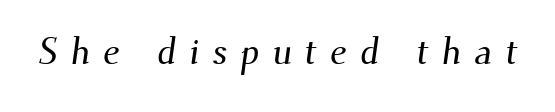
{"serif": "yes", "width": "normal", "stroke_contrast": "medium", "x_height": "small", "monospaced": "no", "underline": "no", "letter_spacing": "wide", "letter_spacing_em": 0.35, "glyph_px": 37}
